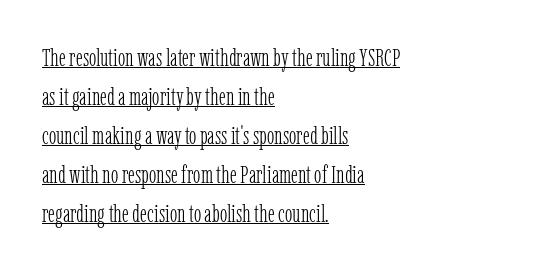
Letters have the restrained weight of plain body copy at most. In designer terms, the underline attribute is active on this setting. Compared with typical paragraphs, the rows here are spaced about the same. The typography opts for an upright posture over an oblique one.
